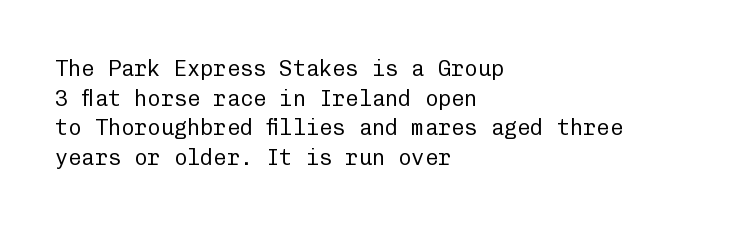
Q: Is the text bold? A: No.
Q: Is the text italic (slanted)? A: No, it is upright.
Q: Is the text underlined? A: No.
Q: How is the paragraph aligned? A: Left-aligned.
Q: Is the spacing between letters normal or unusually wide? A: Normal.
Q: Is the spacing between lines tight, normal or loose? A: Normal.
